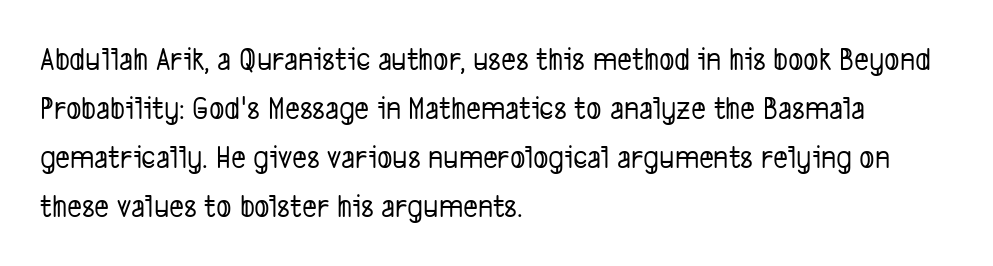
Looks like regular typesetting: each glyph gets only the width it needs. Clear beneath every line of the passage. Default kerning and tracking; the words read as compact shapes. Typographically, this falls in the sans-serif category.
